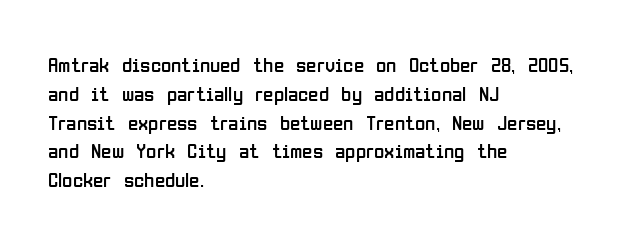
Q: Is the text bold? A: No.
Q: Is the text italic (slanted)? A: No, it is upright.
Q: Is the text underlined? A: No.
Q: How is the paragraph aligned? A: Left-aligned.
Q: Is the spacing between letters normal or unusually wide? A: Normal.
Q: Is the spacing between lines tight, normal or loose? A: Normal.
